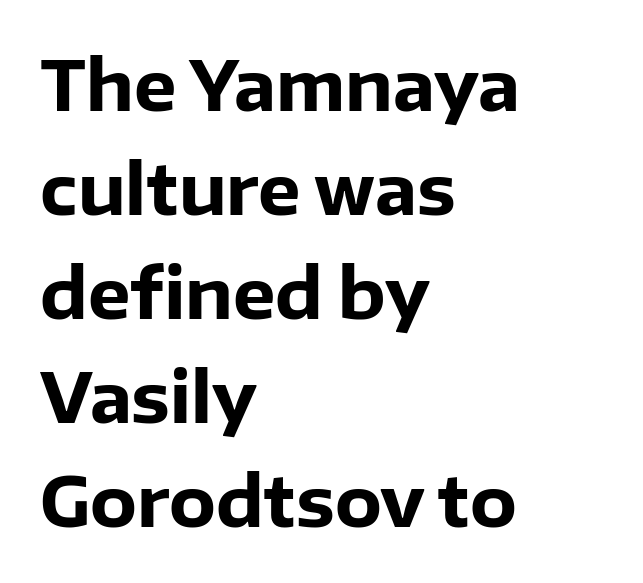
This rendering employs a face without finishing strokes, i.e., a sans-serif. Observe the ordinary spacing: letters are neighbours, not strangers. Horizontally, the lines are justified to the leading edge only. Plenty of ink on the page — the face is bold. Regarding leading, the lines here are spaced in the standard way.
